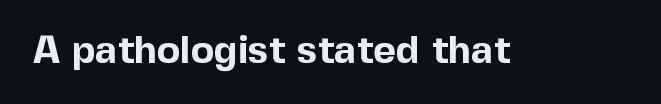
Q: Is the text bold? A: Yes.
Q: Is the text italic (slanted)? A: No, it is upright.
Q: Is the typeface a serif or a sans-serif typeface? A: Sans-serif.
Q: Is the text underlined? A: No.
Q: Is the spacing between letters normal or unusually wide? A: Normal.
Q: Width (condensed, normal, or wide)? A: Normal.
Q: x-height? A: Medium.
Q: Monospaced? A: No.
